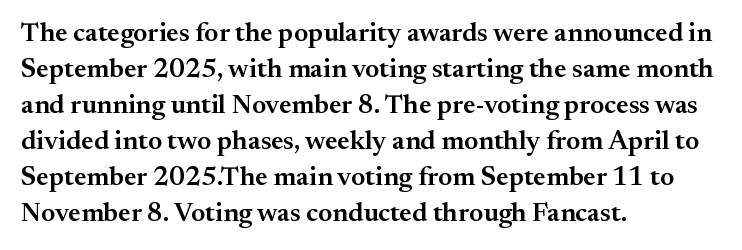
Q: Is the text bold? A: Semi-bold.
Q: Is the text italic (slanted)? A: No, it is upright.
Q: Is the text underlined? A: No.
Q: How is the paragraph aligned? A: Left-aligned.
Q: Is the spacing between letters normal or unusually wide? A: Normal.
Q: Is the spacing between lines tight, normal or loose? A: Normal.
